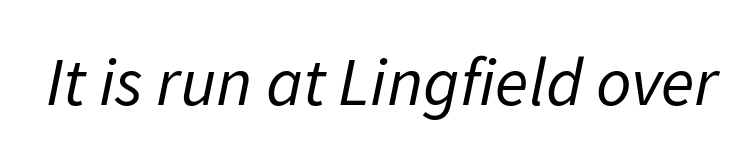
The image shows 69 px regular-weight type, italic (leaning right); set normal letter spacing, not underlined; low stroke contrast and a medium x-height.
